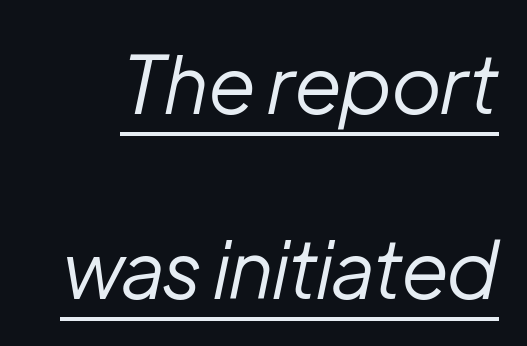
What decoration does the sample have? An underline. Is there much room between lines? Yes — plenty of vertical air separates them. Is this a fixed-width face? No — the glyphs have proportional, varying widths. Tracking value appears to be zero — textbook default spacing. Vertical stems look standard width or narrower in stroke.
